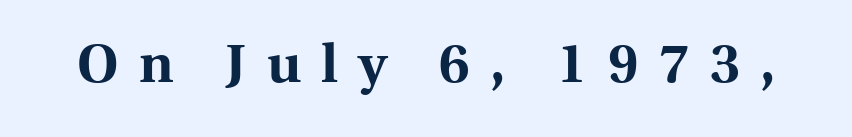
Q: Is the text bold? A: Yes.
Q: Is the text italic (slanted)? A: No, it is upright.
Q: Is the typeface a serif or a sans-serif typeface? A: Serif.
Q: Is the text underlined? A: No.
Q: Is the spacing between letters normal or unusually wide? A: Unusually wide.
Q: Width (condensed, normal, or wide)? A: Normal.
Q: x-height? A: Medium.
Q: Monospaced? A: No.
